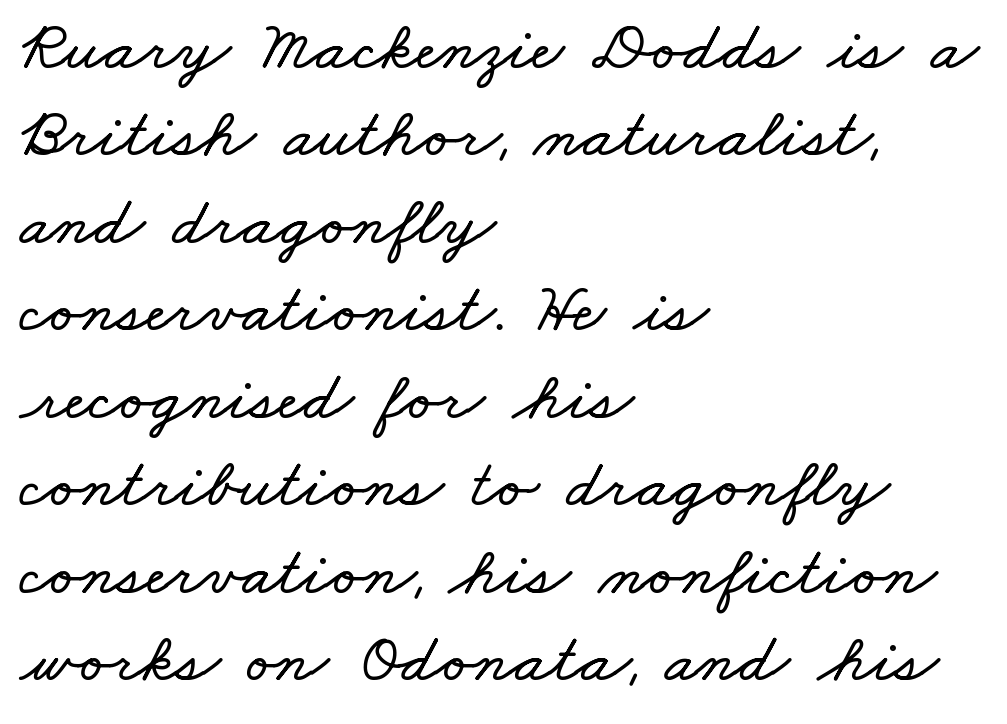
The image shows 70 px wide type; set left-aligned, normal line spacing (1.25x), normal letter spacing, not underlined; low stroke contrast and a small x-height.
